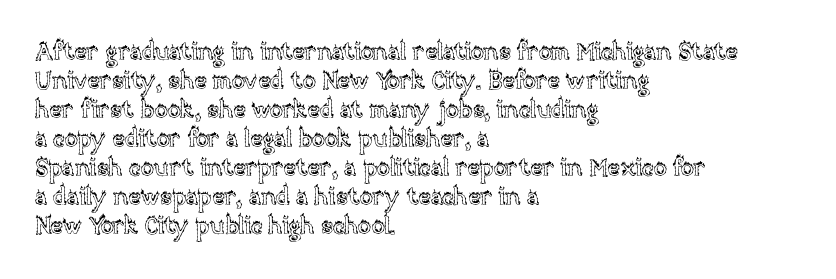
The image shows 24 px text type, upright; set left-aligned, line spacing 1.21x, normal letter spacing, not underlined.
